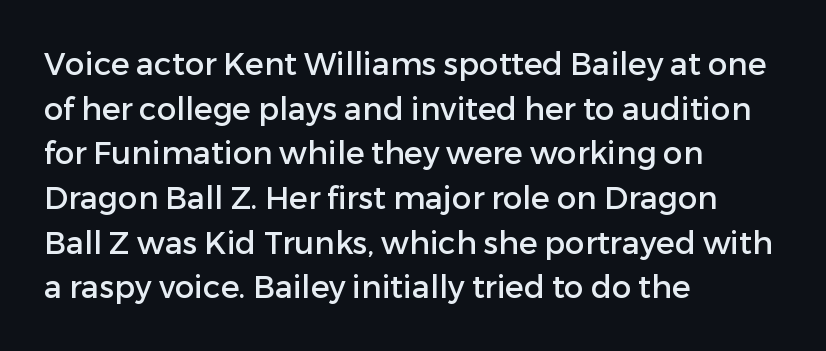
Each word holds together tightly as a unit, with standard inter-letter gaps. The face used here is proportionally spaced, like ordinary book or web type. The typesetter chose a ragged-right arrangement here. The designer left line spacing at the default. Type without underlining.
